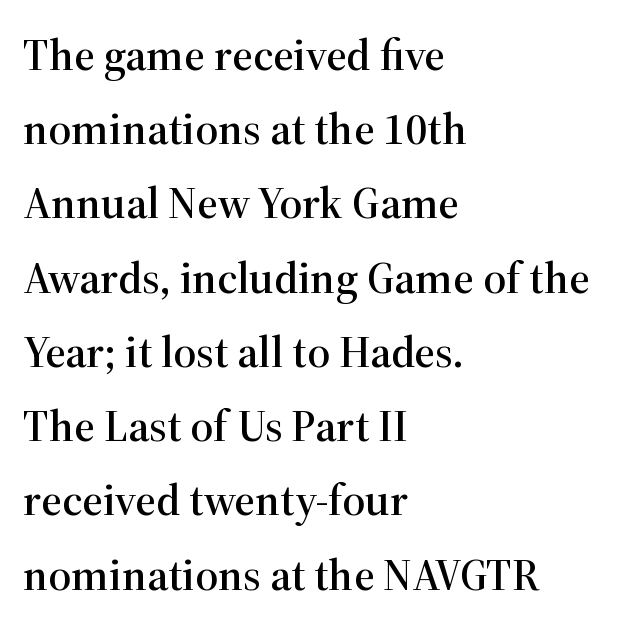
Q: Is the text italic (slanted)? A: No, it is upright.
Q: Is the typeface a serif or a sans-serif typeface? A: Serif.
Q: Is the text underlined? A: No.
Q: How is the paragraph aligned? A: Left-aligned.
Q: Is the spacing between letters normal or unusually wide? A: Normal.
Q: Is the spacing between lines tight, normal or loose? A: Normal.
Q: Width (condensed, normal, or wide)? A: Normal.
Q: Stroke contrast? A: High.
Q: x-height? A: Medium.
Q: Monospaced? A: No.
